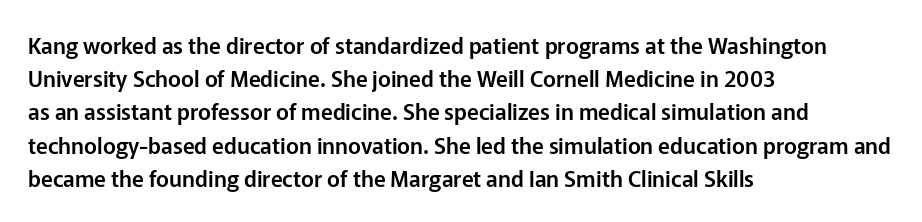
These lines keep a tight, regular rhythm from letter to letter. Vertical spacing — default. No word sits above an underline. The setting favours the left margin, as ordinary paragraphs usually do. The font's upright variant was chosen for this text.
